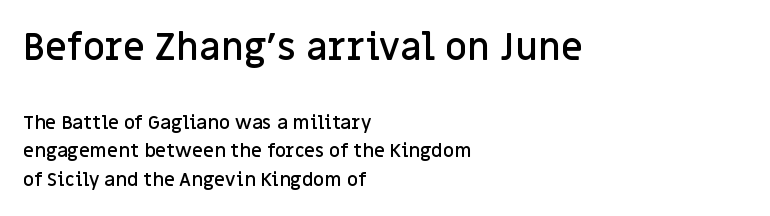
The image shows 38 px semibold sans-serif type, upright; set left-aligned, normal line spacing (1.49x), normal letter spacing, not underlined; the first (top) block is 2.0x larger; low stroke contrast and a large x-height.
